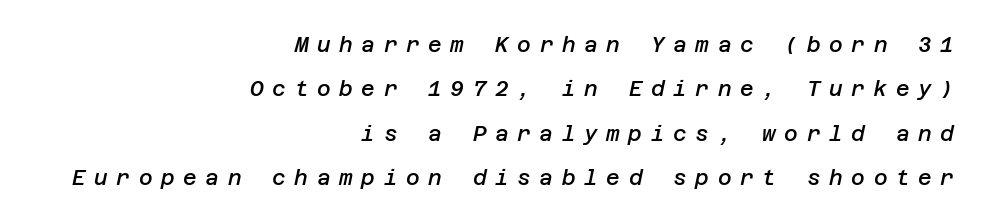
The image shows 21 px text type, italic (leaning right); set right-aligned, loose line spacing (2.11x), unusually wide letter spacing (+0.41 em), not underlined.
